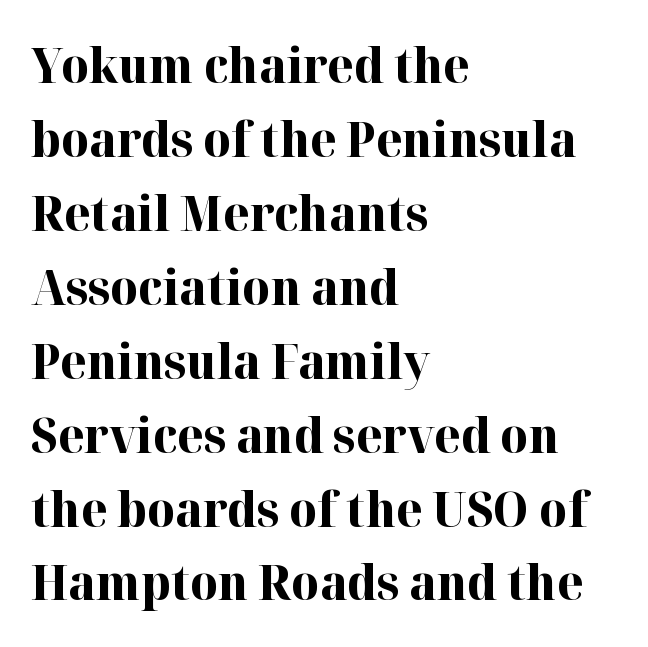
Q: Is the text bold? A: Yes.
Q: Is the text italic (slanted)? A: No, it is upright.
Q: Is the typeface a serif or a sans-serif typeface? A: Serif.
Q: Is the text underlined? A: No.
Q: How is the paragraph aligned? A: Left-aligned.
Q: Is the spacing between letters normal or unusually wide? A: Normal.
Q: Is the spacing between lines tight, normal or loose? A: Normal.
Q: Width (condensed, normal, or wide)? A: Normal.
Q: Stroke contrast? A: High.
Q: x-height? A: Medium.
Q: Monospaced? A: No.
